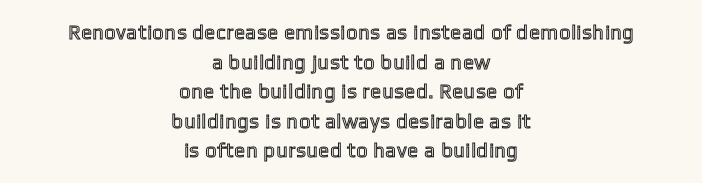
The image shows 20 px text type, upright; set centered, normal line spacing (1.48x), not underlined.
